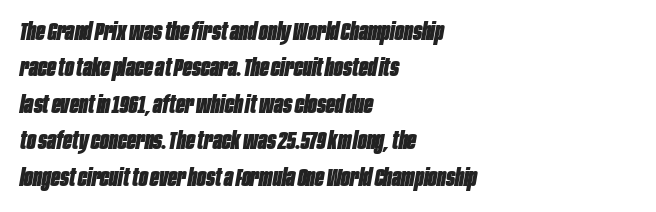
{"italic": "yes", "lean": "right", "slant_degrees": 10, "bold": "yes", "underline": "no", "align": "left", "line_spacing": "normal", "line_spacing_ratio": 1.52, "letter_spacing": "normal", "letter_spacing_em": 0.0, "glyph_px": 24}
